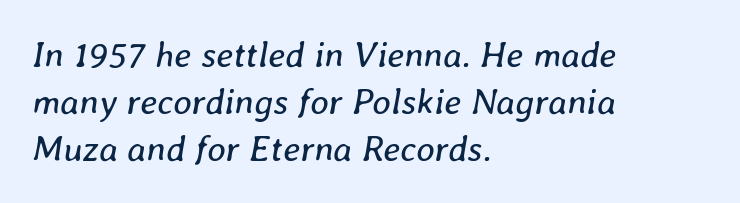
Bold? No — there's no thickening of the strokes. Line beginnings align vertically; line endings do not. The face used here has a pronounced slope to its letters. This rendering features lettering with no underline. This sample uses plain, unmodified letter spacing.
